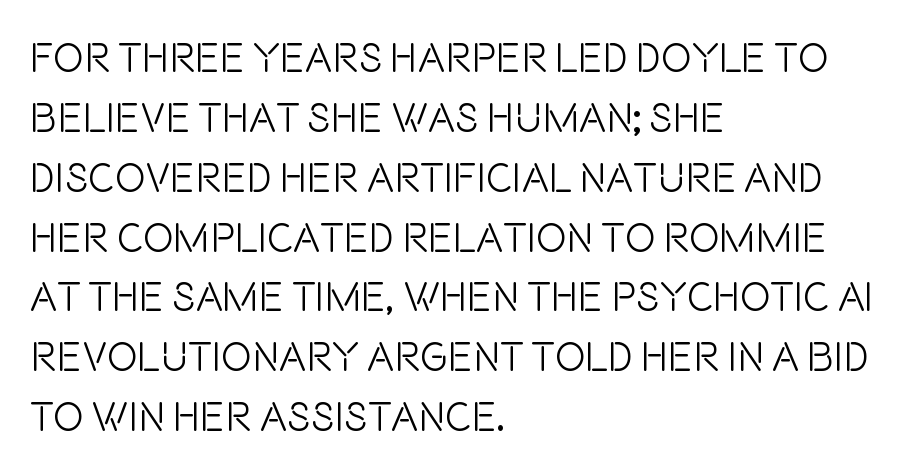
{"serif": "no", "italic": "no", "bold": "no", "weight": "light", "width": "condensed", "stroke_contrast": "low", "x_height": "large", "monospaced": "no", "underline": "no", "align": "left", "line_spacing": "normal", "line_spacing_ratio": 1.46, "letter_spacing": "normal", "letter_spacing_em": 0.0, "glyph_px": 41}
